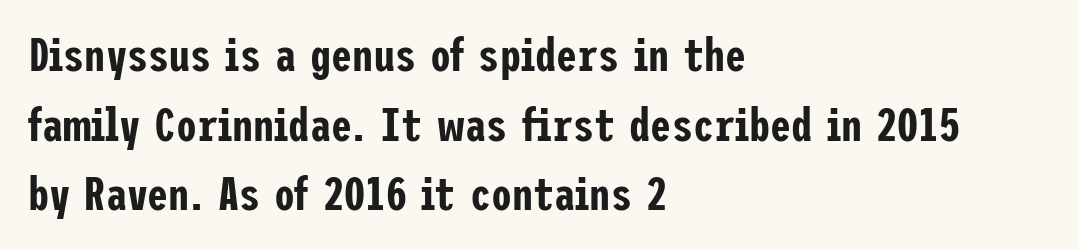
The image shows 47 px condensed sans-serif type, upright; set left-aligned, normal line spacing (1.48x), normal letter spacing, not underlined; low stroke contrast and a medium x-height.
